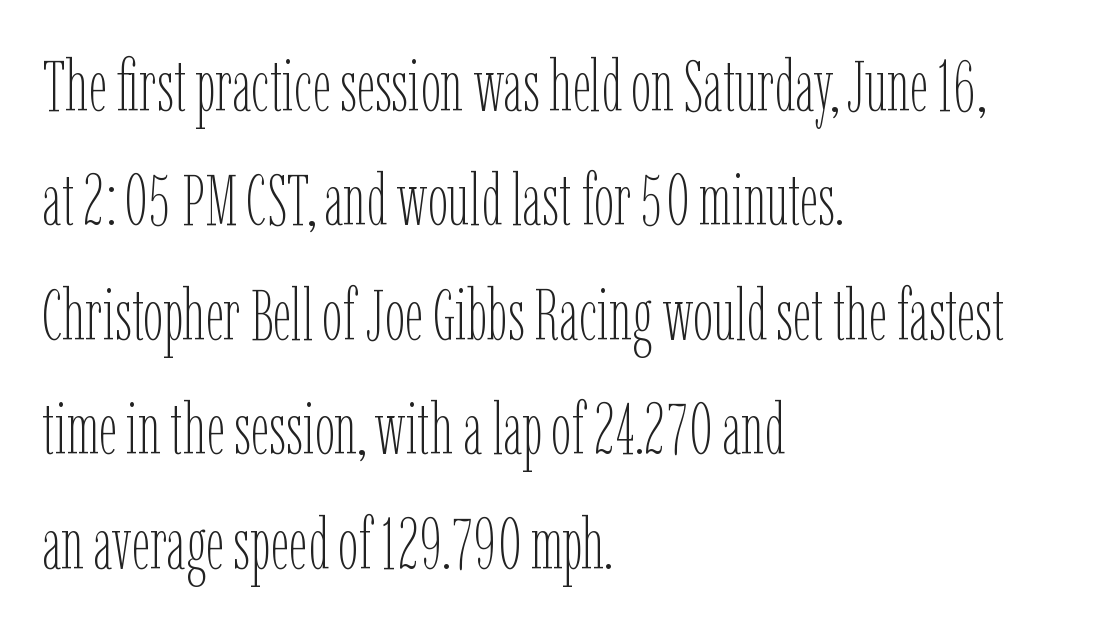
Q: Is the text bold? A: No.
Q: Is the text italic (slanted)? A: No, it is upright.
Q: Is the text underlined? A: No.
Q: How is the paragraph aligned? A: Left-aligned.
Q: Is the spacing between letters normal or unusually wide? A: Normal.
Q: Is the spacing between lines tight, normal or loose? A: Normal.
Q: Width (condensed, normal, or wide)? A: Condensed.
Q: Stroke contrast? A: Low.
Q: x-height? A: Medium.
Q: Monospaced? A: No.
